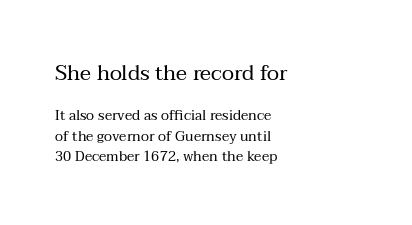
The image shows 21 px text type, upright; set left-aligned, normal line spacing (1.48x), normal letter spacing, not underlined; the first (top) block is 1.5x larger.
